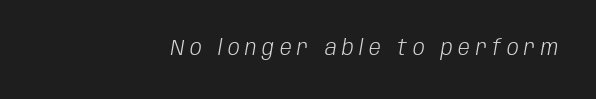
{"italic": "yes", "lean": "right", "slant_degrees": 10, "bold": "no", "underline": "no", "align": "right", "letter_spacing": "wide", "letter_spacing_em": 0.27, "glyph_px": 21}
